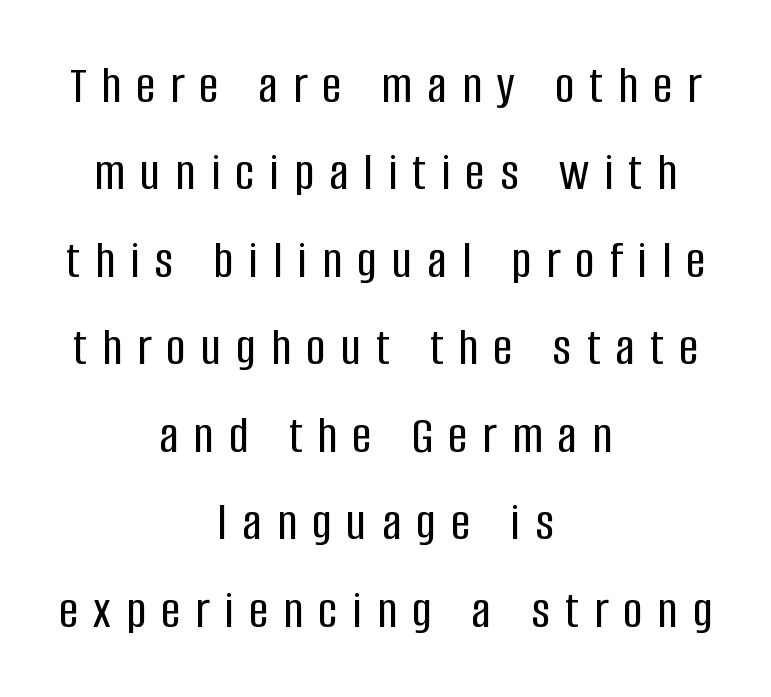
{"serif": "no", "italic": "no", "width": "condensed", "stroke_contrast": "low", "x_height": "large", "monospaced": "no", "underline": "no", "align": "center", "line_spacing": "normal", "line_spacing_ratio": 1.62, "letter_spacing": "wide", "letter_spacing_em": 0.28, "glyph_px": 54}
